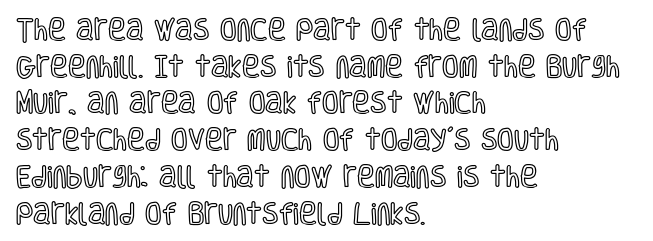
The image shows 24 px text type, upright; set left-aligned, normal line spacing (1.53x), normal letter spacing, not underlined.
